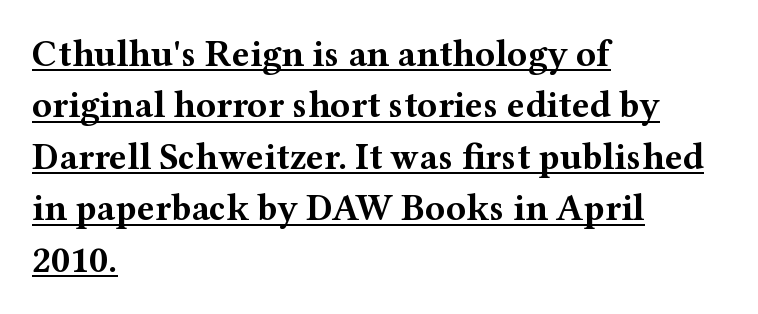
Q: Is the text bold? A: Yes.
Q: Is the text italic (slanted)? A: No, it is upright.
Q: Is the typeface a serif or a sans-serif typeface? A: Serif.
Q: Is the text underlined? A: Yes.
Q: How is the paragraph aligned? A: Left-aligned.
Q: Is the spacing between letters normal or unusually wide? A: Normal.
Q: Is the spacing between lines tight, normal or loose? A: Normal.
Q: Width (condensed, normal, or wide)? A: Wide.
Q: Stroke contrast? A: Medium.
Q: x-height? A: Medium.
Q: Monospaced? A: No.
